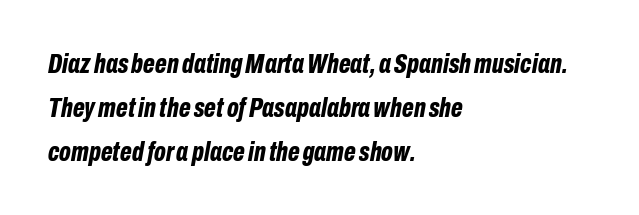
The letters are slanted; this is an italic face. The paragraph has a hard left edge and a soft right edge. Stroke thickness is high; the sample reads as a true bold. The rendering uses a moderate line-height, typical for paragraphs. Nobody touched the tracking dial on this one. Note the varied advance widths — an 'i' is clearly narrower than an 'm'.
